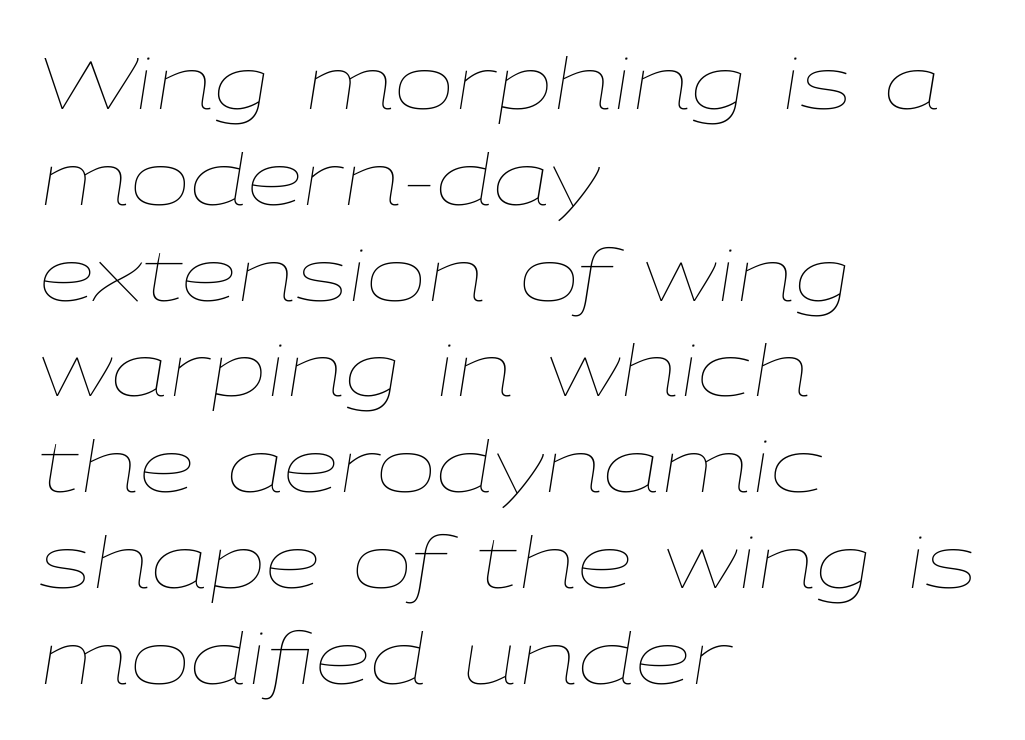
The image shows 72 px thin, wide type, italic (leaning right); set left-aligned, normal line spacing (1.33x), normal letter spacing, not underlined; low stroke contrast and a medium x-height.
